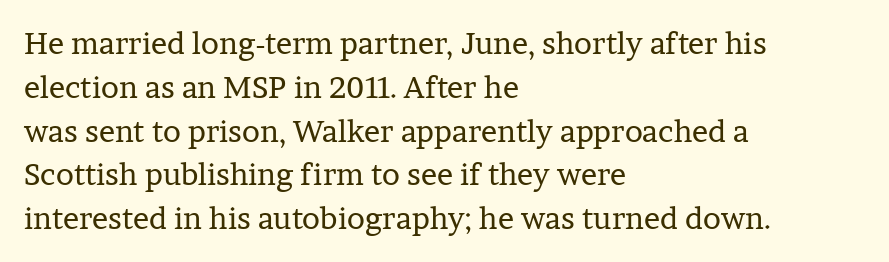
The typeface has the unassuming heft of standard copy or less. Think of a printed novel: that variable character pitch is what you see here. Honestly, there is no underline to notice here at all. Leading: standard.
